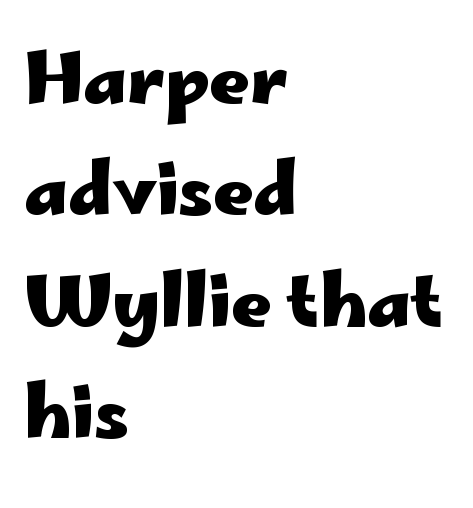
{"serif": "no", "italic": "no", "bold": "yes", "weight": "heavy", "width": "wide", "stroke_contrast": "low", "x_height": "small", "monospaced": "no", "underline": "no", "align": "left", "line_spacing": "normal", "line_spacing_ratio": 1.57, "letter_spacing": "normal", "letter_spacing_em": 0.0, "glyph_px": 71}
